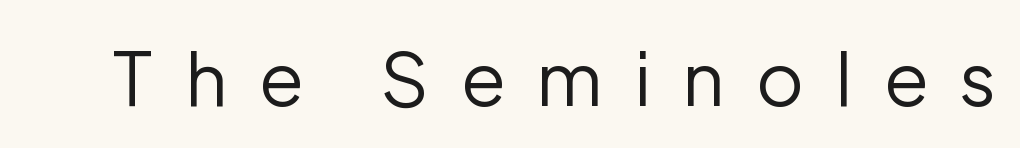
The image shows 75 px regular-weight sans-serif type, upright; set unusually wide letter spacing (+0.44 em), not underlined; low stroke contrast and a medium x-height.
